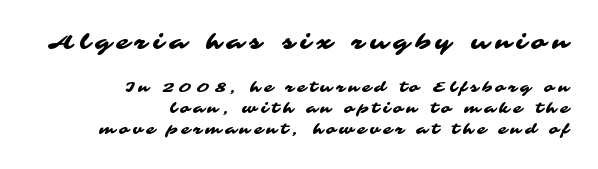
Q: Is the text underlined? A: No.
Q: How is the paragraph aligned? A: Right-aligned.
Q: Is the spacing between letters normal or unusually wide? A: Unusually wide.
Q: Is the spacing between lines tight, normal or loose? A: Normal.
Q: Which block of text is set in a larger size, the first (top) or the second (bottom)? A: The first (top) one.
